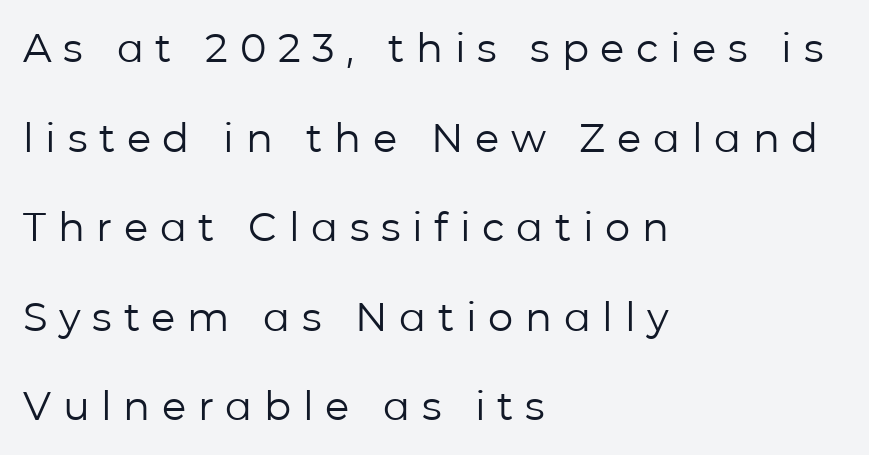
Beneath every word, the page is bare. The lettering stays uniformly vertical, giving the passage a roman look. Spacing verdict: proportional, widths tailored to each character. Does extra space separate the letters? Yes, quite a lot of it. Reading down the column, the eye jumps a long way to each next line. Each letter's strokes conclude bluntly, with no projecting serifs.
